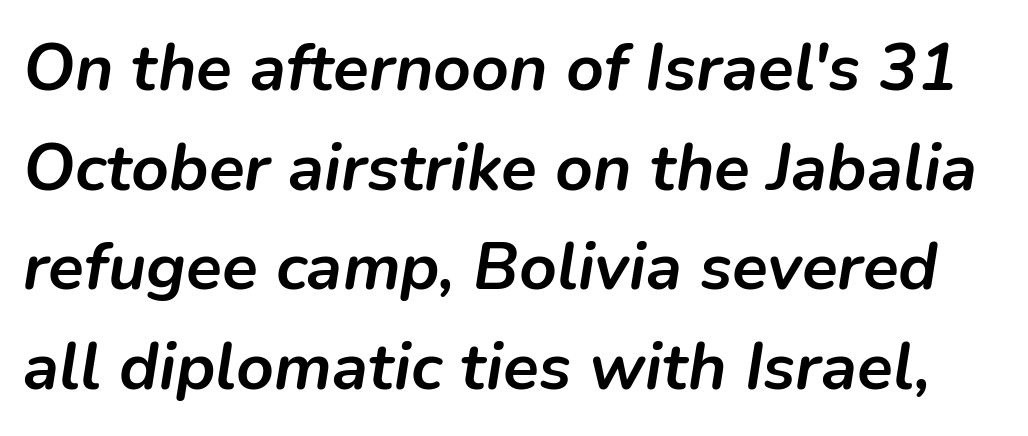
Q: Is the text bold? A: Yes.
Q: Is the text italic (slanted)? A: Yes, it leans right by about 9 degrees.
Q: Is the text underlined? A: No.
Q: Is the spacing between letters normal or unusually wide? A: Normal.
Q: Is the spacing between lines tight, normal or loose? A: Normal.
Q: Width (condensed, normal, or wide)? A: Normal.
Q: Stroke contrast? A: Low.
Q: x-height? A: Medium.
Q: Monospaced? A: No.
